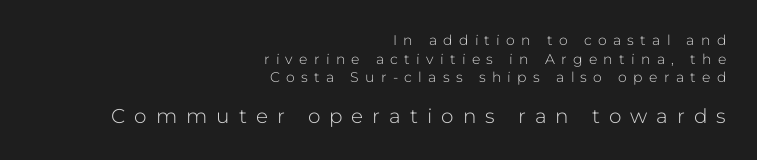
{"italic": "no", "bold": "no", "underline": "no", "align": "right", "line_spacing": "normal", "line_spacing_ratio": 1.33, "letter_spacing": "wide", "letter_spacing_em": 0.45, "larger_block": "second", "size_ratio": 1.43, "glyph_px": 20}
